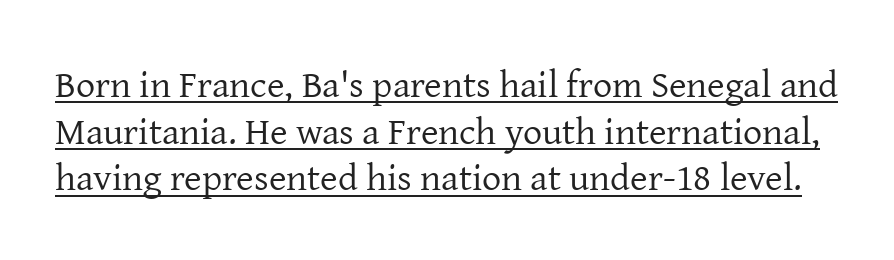
{"serif": "yes", "italic": "no", "bold": "no", "weight": "regular", "width": "normal", "stroke_contrast": "low", "x_height": "medium", "monospaced": "no", "underline": "yes", "line_spacing_ratio": 1.23, "letter_spacing": "normal", "letter_spacing_em": 0.0, "glyph_px": 38}
